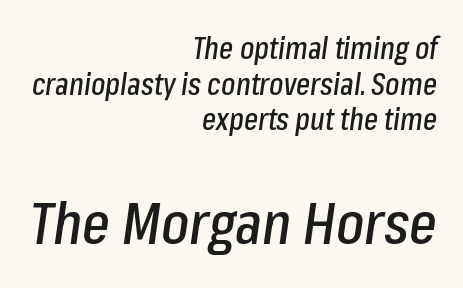
The image shows 59 px condensed type, italic (leaning right); set right-aligned, line spacing 1.19x, normal letter spacing, not underlined; the second (bottom) block is 1.97x larger; low stroke contrast and a medium x-height.
